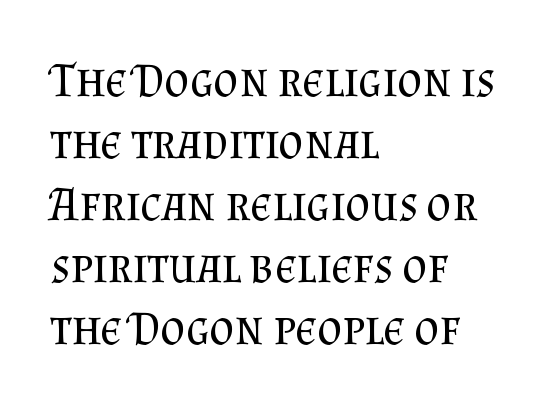
Q: Is the text bold? A: No.
Q: Is the text italic (slanted)? A: No, it is upright.
Q: Is the typeface a serif or a sans-serif typeface? A: Serif.
Q: Is the text underlined? A: No.
Q: How is the paragraph aligned? A: Left-aligned.
Q: Is the spacing between letters normal or unusually wide? A: Normal.
Q: Is the spacing between lines tight, normal or loose? A: Normal.
Q: Width (condensed, normal, or wide)? A: Normal.
Q: Stroke contrast? A: Medium.
Q: x-height? A: Small.
Q: Monospaced? A: No.
